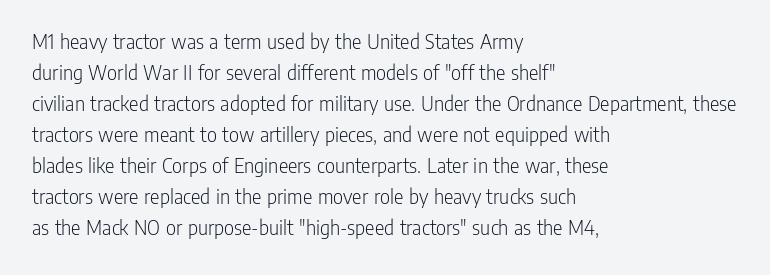
{"italic": "no", "bold": "no", "underline": "no", "align": "left", "line_spacing": "normal", "line_spacing_ratio": 1.41, "letter_spacing": "normal", "letter_spacing_em": 0.0, "glyph_px": 22}
